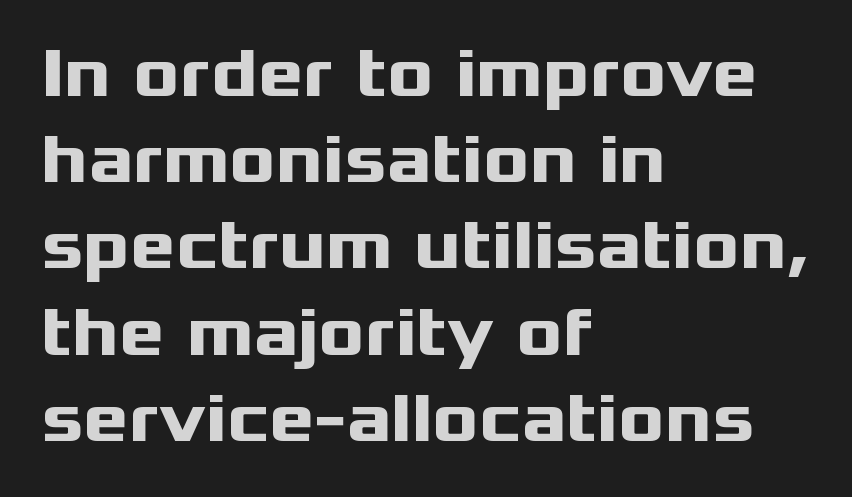
The image shows 69 px heavy, wide sans-serif type, upright; set left-aligned, normal line spacing (1.25x), normal letter spacing, not underlined; medium stroke contrast and a medium x-height.
